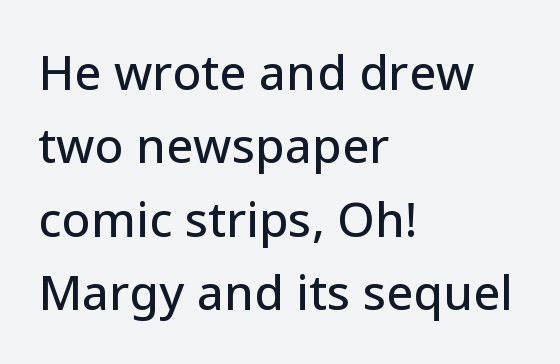
The image shows 48 px sans-serif type, upright; set left-aligned, normal line spacing (1.53x), normal letter spacing, not underlined; low stroke contrast and a medium x-height.
